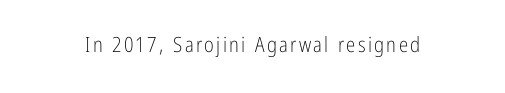
Nope, not italic — everything's standing straight. Weight: regular or lighter. This rendering features lettering with no underline.
